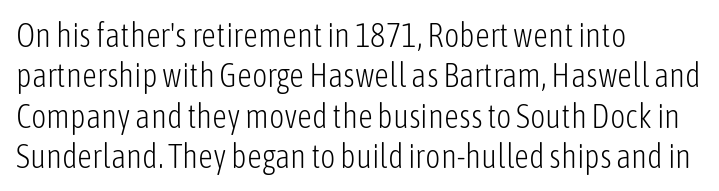
The image shows 33 px light, condensed sans-serif type, upright; set left-aligned, line spacing 1.22x, normal letter spacing, not underlined; low stroke contrast and a medium x-height.
